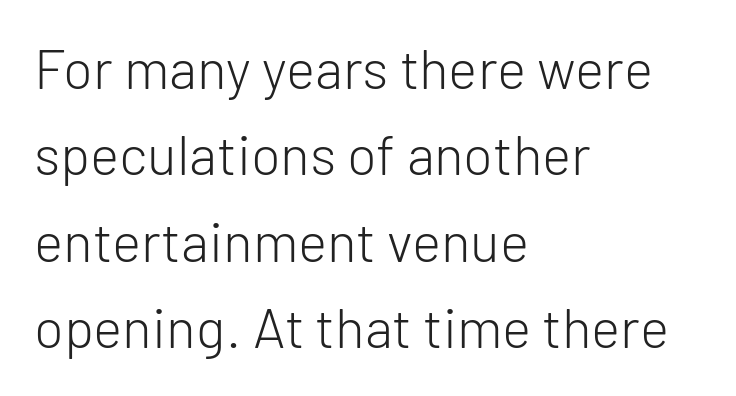
Q: Is the text bold? A: No.
Q: Is the text italic (slanted)? A: No, it is upright.
Q: Is the typeface a serif or a sans-serif typeface? A: Sans-serif.
Q: Is the text underlined? A: No.
Q: How is the paragraph aligned? A: Left-aligned.
Q: Is the spacing between letters normal or unusually wide? A: Normal.
Q: Is the spacing between lines tight, normal or loose? A: Normal.
Q: Width (condensed, normal, or wide)? A: Normal.
Q: Stroke contrast? A: Low.
Q: x-height? A: Medium.
Q: Monospaced? A: No.
